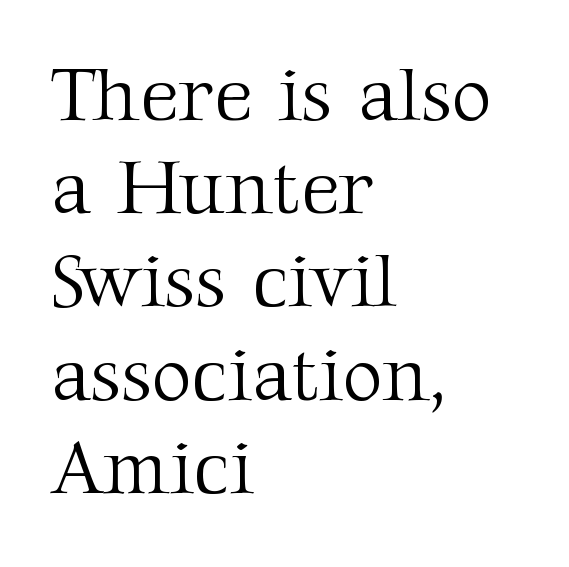
Q: Is the text bold? A: No.
Q: Is the text italic (slanted)? A: No, it is upright.
Q: Is the typeface a serif or a sans-serif typeface? A: Serif.
Q: Is the text underlined? A: No.
Q: How is the paragraph aligned? A: Left-aligned.
Q: Is the spacing between letters normal or unusually wide? A: Normal.
Q: Width (condensed, normal, or wide)? A: Normal.
Q: Stroke contrast? A: Medium.
Q: x-height? A: Medium.
Q: Monospaced? A: No.
